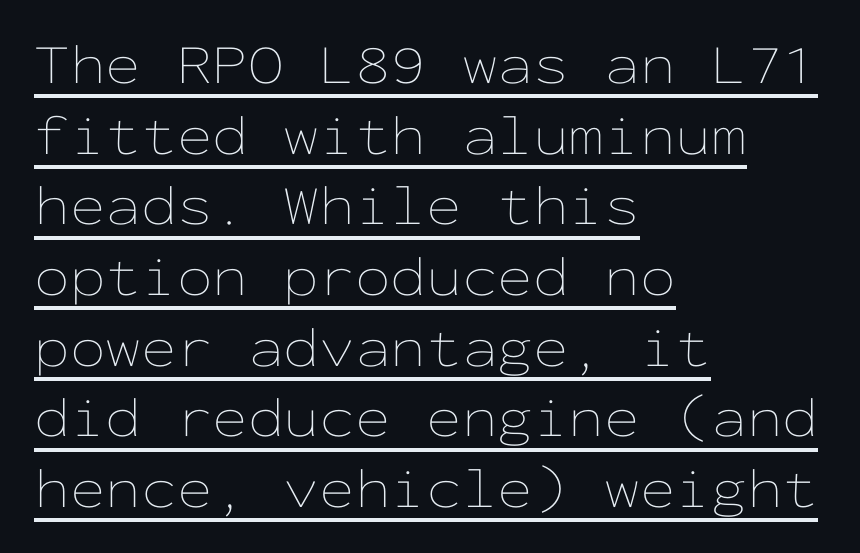
The image shows 57 px thin, wide type, upright, monospaced; set left-aligned, line spacing 1.24x, normal letter spacing, underlined; low stroke contrast and a medium x-height.
